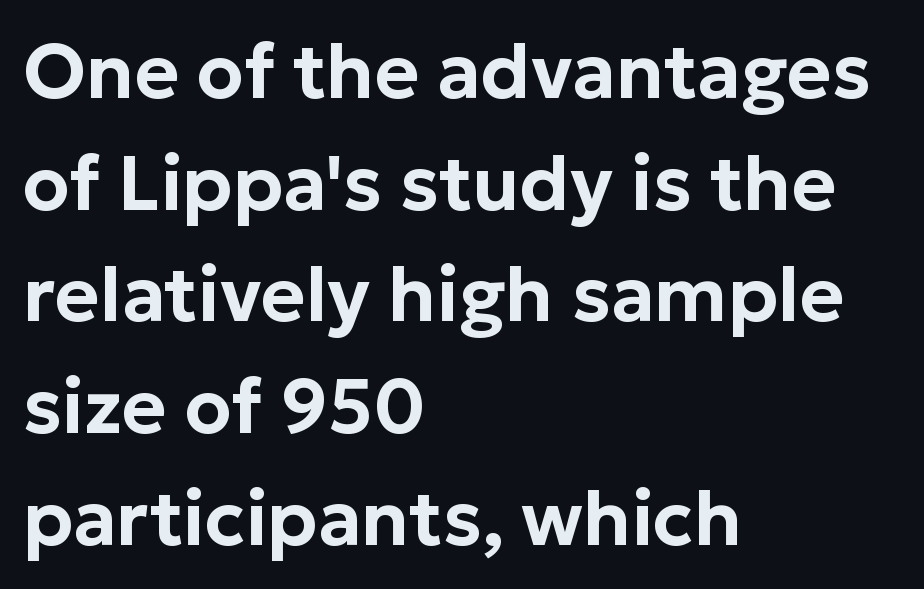
The image shows 76 px sans-serif type, upright; set left-aligned, normal line spacing (1.47x), normal letter spacing, not underlined; low stroke contrast and a medium x-height.
